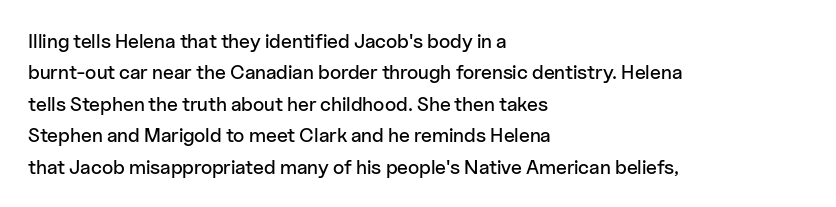
Compared with a centered layout, this one pins lines to the left instead. The space beneath each line is pristine and unruled. The passage shown stacks its lines at a standard gap. Do the letters lean? They stand straight. Spacing between characters is what you'd get straight out of the box.
